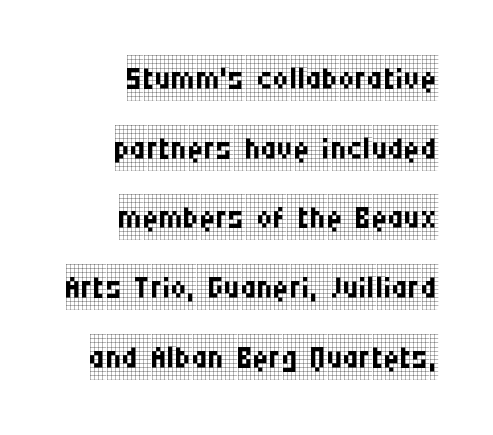
{"serif": "yes", "italic": "no", "bold": "no", "weight": "regular", "width": "condensed", "stroke_contrast": "low", "x_height": "large", "monospaced": "no", "underline": "no", "align": "right", "line_spacing": "normal", "line_spacing_ratio": 1.55, "letter_spacing": "normal", "letter_spacing_em": 0.0, "glyph_px": 45}
